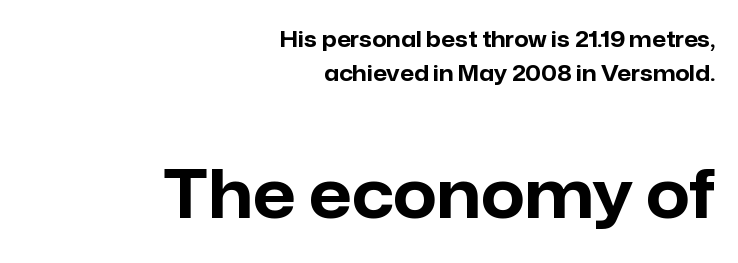
Note: smaller setting up top, larger setting below. Regarding leading, the lines here are spaced in the standard way. Teacher's note: observe the even right margin — that is flush-right alignment. Underline: absent. The type is set solid horizontally, with unmodified tracking. A typesetter would call this proportional, since set widths differ per character.
